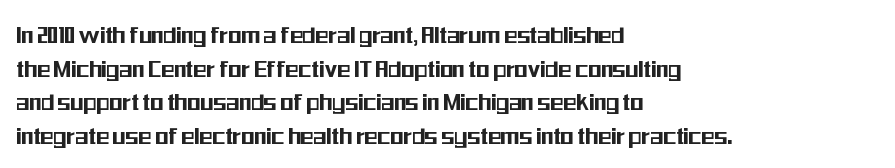
This is the regular roman posture of the typeface. Does extra space separate the letters? No, they use regular spacing. One-word summary of the alignment: left. How would I describe the line gaps? Plain and ordinary.
